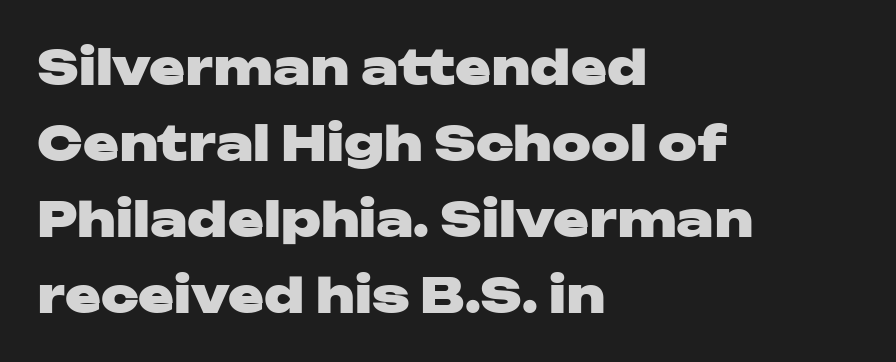
Q: Is the text bold? A: Yes.
Q: Is the text italic (slanted)? A: No, it is upright.
Q: Is the typeface a serif or a sans-serif typeface? A: Sans-serif.
Q: Is the text underlined? A: No.
Q: How is the paragraph aligned? A: Left-aligned.
Q: Is the spacing between letters normal or unusually wide? A: Normal.
Q: Is the spacing between lines tight, normal or loose? A: Normal.
Q: Width (condensed, normal, or wide)? A: Wide.
Q: Stroke contrast? A: Low.
Q: x-height? A: Medium.
Q: Monospaced? A: No.
